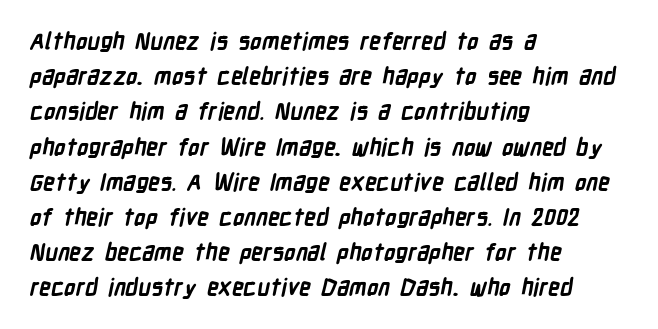
Emphasis by weight is at full strength: bold. The space between consecutive lines is moderate. This rendering uses left alignment, leaving the right contour irregular. Plain, unruled lines of type. Honestly, the letter spacing is just normal — you wouldn't notice it.
